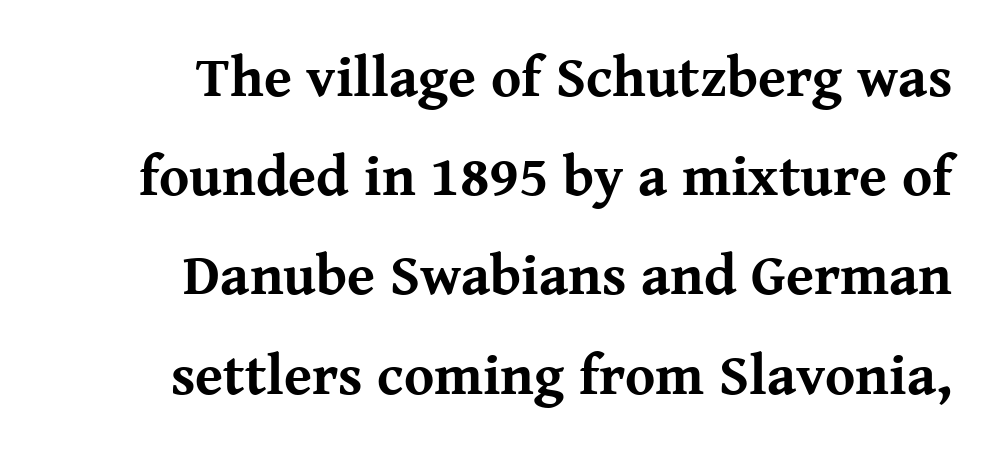
The image shows 57 px bold serif type, upright; set right-aligned, line spacing 1.74x, normal letter spacing, not underlined; medium stroke contrast and a medium x-height.
